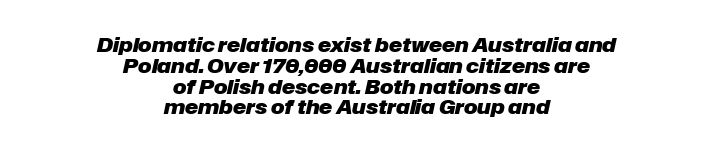
The image shows 20 px bold type, italic (leaning right); set centered, tight line spacing (1.04x), normal letter spacing, not underlined.
